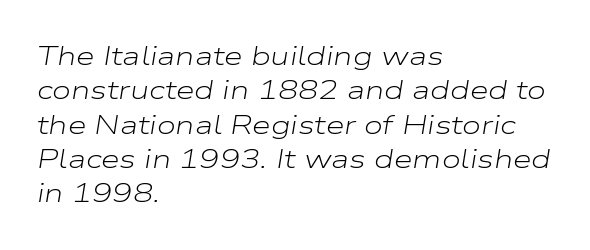
Q: Is the text bold? A: No.
Q: Is the text italic (slanted)? A: Yes, it leans right by about 9 degrees.
Q: Is the text underlined? A: No.
Q: How is the paragraph aligned? A: Left-aligned.
Q: Is the spacing between letters normal or unusually wide? A: Normal.
Q: Is the spacing between lines tight, normal or loose? A: Normal.
